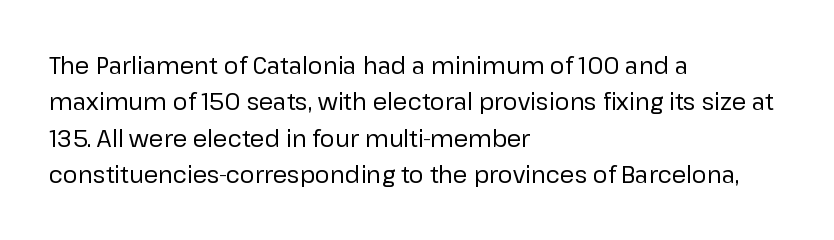
The image shows 23 px text type, upright; set left-aligned, normal line spacing (1.58x), normal letter spacing, not underlined.
